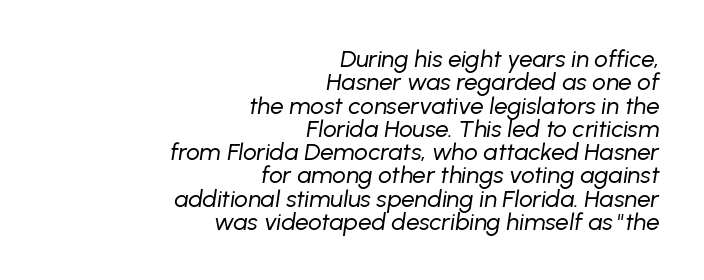
The image shows 24 px text type, italic (leaning right); set right-aligned, tight line spacing (0.97x), normal letter spacing, not underlined.
